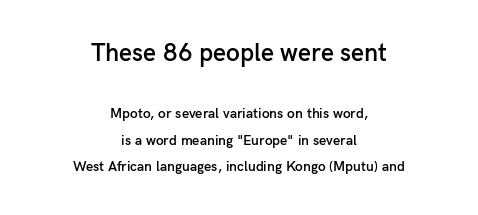
This rendering features lettering with no underline. These lines stack symmetrically, like a column narrowing and widening about its center. Each word holds together tightly as a unit, with standard inter-letter gaps. The lettering holds an erect, upright posture throughout. The passage shown begins with its larger block and ends with its smaller one.
